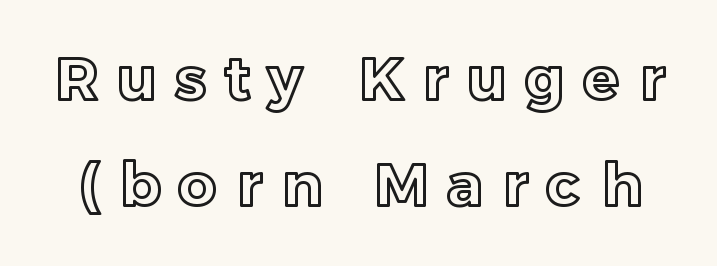
{"italic": "no", "width": "normal", "x_height": "medium", "monospaced": "no", "underline": "no", "line_spacing_ratio": 1.76, "letter_spacing": "wide", "letter_spacing_em": 0.32, "glyph_px": 60}
